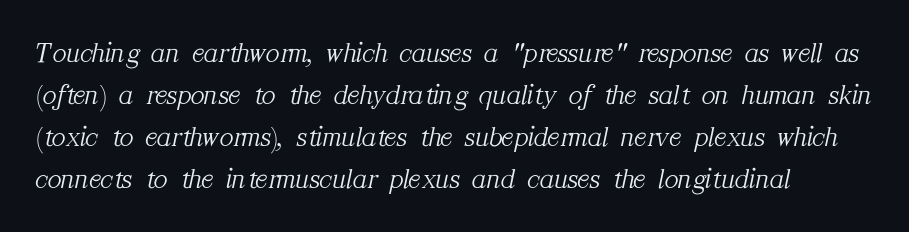
{"serif": "yes", "italic": "yes", "lean": "right", "slant_degrees": 12, "bold": "no", "weight": "light", "width": "normal", "stroke_contrast": "medium", "x_height": "medium", "monospaced": "no", "underline": "no", "line_spacing": "normal", "line_spacing_ratio": 1.45, "letter_spacing": "normal", "letter_spacing_em": 0.0, "glyph_px": 29}
